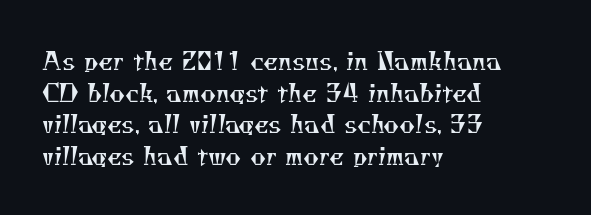
{"bold": "no", "underline": "no", "align": "left", "line_spacing": "normal", "line_spacing_ratio": 1.32, "letter_spacing": "normal", "letter_spacing_em": 0.0, "glyph_px": 24}
